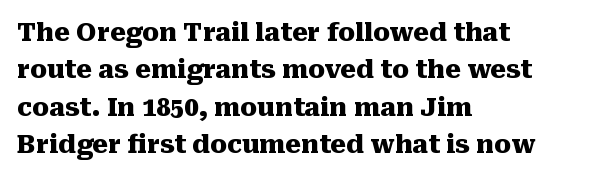
Q: Is the text bold? A: Yes.
Q: Is the text italic (slanted)? A: No, it is upright.
Q: Is the text underlined? A: No.
Q: How is the paragraph aligned? A: Left-aligned.
Q: Is the spacing between letters normal or unusually wide? A: Normal.
Q: Is the spacing between lines tight, normal or loose? A: Normal.
